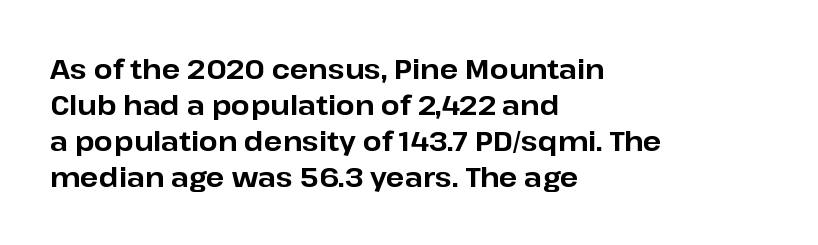
{"italic": "no", "bold": "yes", "underline": "no", "align": "left", "line_spacing": "normal", "line_spacing_ratio": 1.33, "letter_spacing": "normal", "letter_spacing_em": 0.0, "glyph_px": 27}
